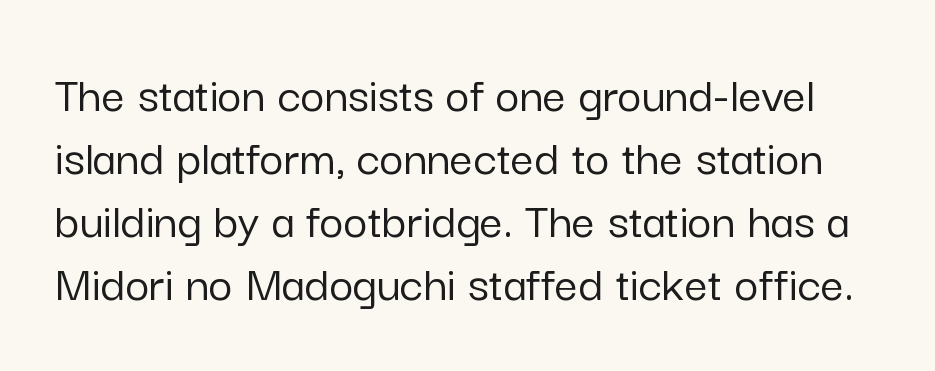
The image shows 52 px sans-serif type, upright; set line spacing 1.21x, normal letter spacing, not underlined; low stroke contrast and a medium x-height.
